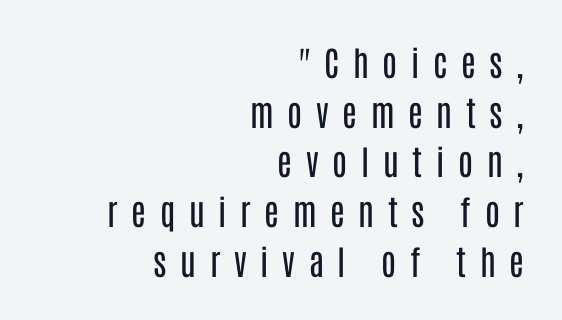
Q: Is the text bold? A: No.
Q: Is the text italic (slanted)? A: No, it is upright.
Q: Is the typeface a serif or a sans-serif typeface? A: Sans-serif.
Q: Is the text underlined? A: No.
Q: How is the paragraph aligned? A: Right-aligned.
Q: Is the spacing between letters normal or unusually wide? A: Unusually wide.
Q: Is the spacing between lines tight, normal or loose? A: Normal.
Q: Width (condensed, normal, or wide)? A: Condensed.
Q: Stroke contrast? A: Low.
Q: x-height? A: Large.
Q: Monospaced? A: No.
